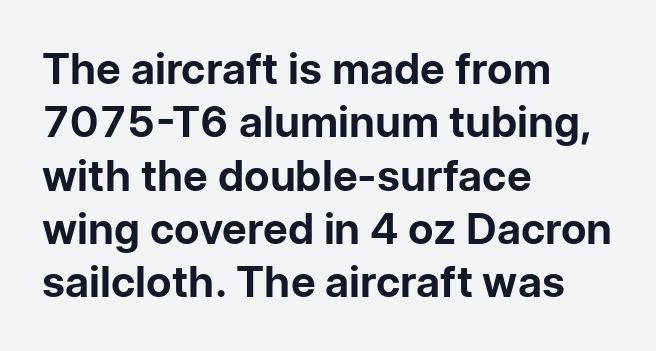
The characters display no serif detailing; their extremities are plain. No italicization has been applied; the sample stays upright. Heavy-handed strokes throughout: this text is bold. The face used here is proportionally spaced, like ordinary book or web type. Anything drawn beneath the words? Only blank space.
